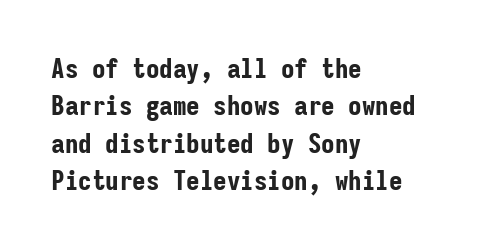
Q: Is the text bold? A: Yes.
Q: Is the text italic (slanted)? A: No, it is upright.
Q: Is the text underlined? A: No.
Q: How is the paragraph aligned? A: Left-aligned.
Q: Is the spacing between letters normal or unusually wide? A: Normal.
Q: Is the spacing between lines tight, normal or loose? A: Normal.
